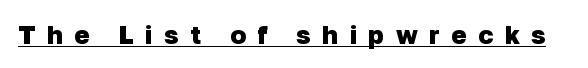
The image shows 26 px bold type; set unusually wide letter spacing (+0.44 em), underlined.
